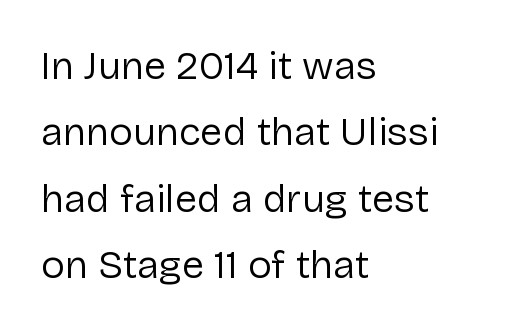
Descenders are the only things crossing below the line. Casual observation: everything's shoved over to the left. If you drew a line through each stem, it would be perfectly vertical. Students, observe: this is what conventionally led text looks like. You can tell from the bare stems that sans-serif type was used. Here the glyphs are tracked normally, forming tight word shapes.
